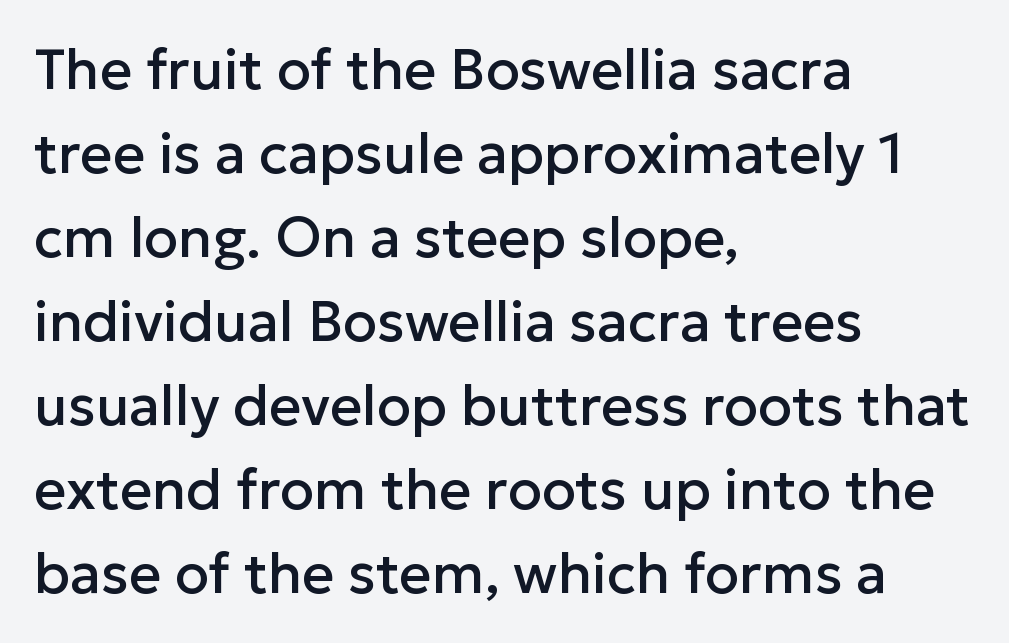
The image shows 56 px sans-serif type, upright; set left-aligned, normal line spacing (1.5x), normal letter spacing, not underlined; low stroke contrast and a medium x-height.
